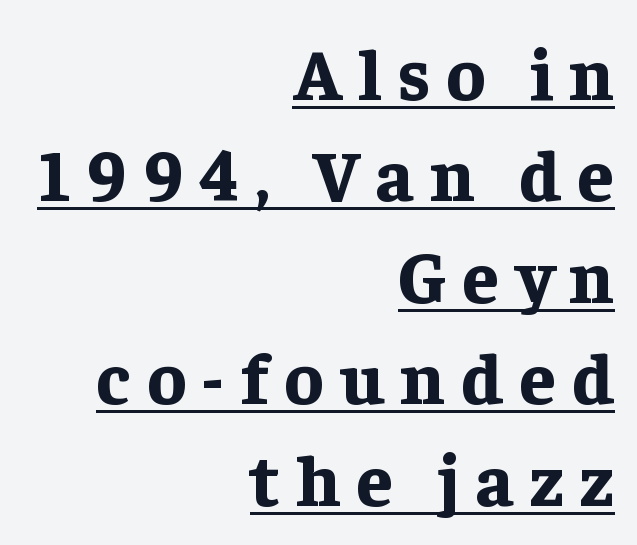
The image shows 73 px bold serif type, upright; set right-aligned, normal line spacing (1.39x), unusually wide letter spacing (+0.22 em), underlined; low stroke contrast and a medium x-height.
